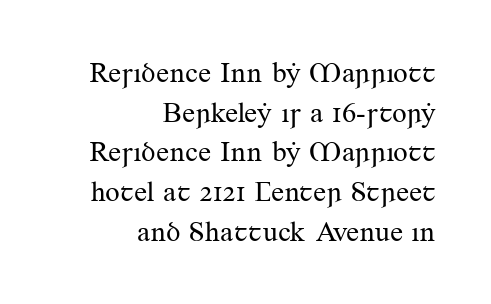
{"serif": "yes", "italic": "no", "bold": "no", "weight": "regular", "width": "normal", "stroke_contrast": "medium", "x_height": "small", "monospaced": "no", "underline": "no", "align": "right", "line_spacing": "normal", "line_spacing_ratio": 1.37, "letter_spacing": "normal", "letter_spacing_em": 0.0, "glyph_px": 29}
